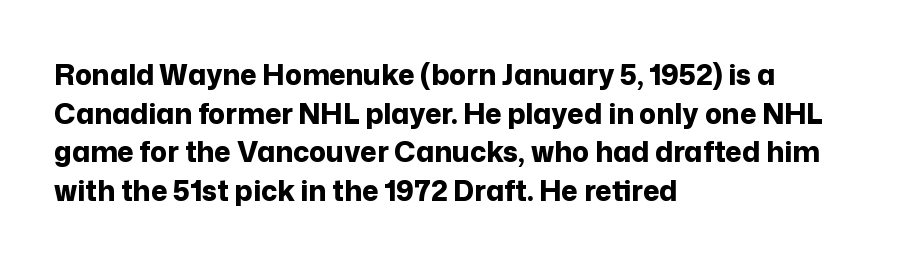
Q: Is the text bold? A: Yes.
Q: Is the text italic (slanted)? A: No, it is upright.
Q: Is the typeface a serif or a sans-serif typeface? A: Sans-serif.
Q: Is the text underlined? A: No.
Q: How is the paragraph aligned? A: Left-aligned.
Q: Is the spacing between letters normal or unusually wide? A: Normal.
Q: Is the spacing between lines tight, normal or loose? A: Normal.
Q: Width (condensed, normal, or wide)? A: Normal.
Q: Stroke contrast? A: Low.
Q: x-height? A: Medium.
Q: Monospaced? A: No.
